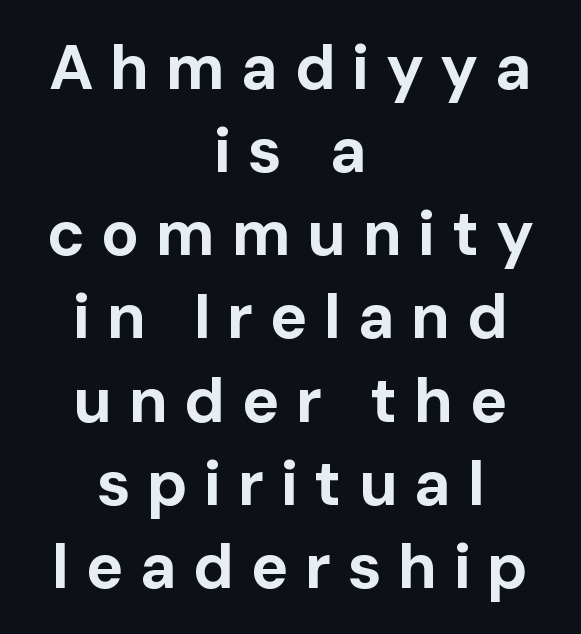
Q: Is the text bold? A: Yes.
Q: Is the text italic (slanted)? A: No, it is upright.
Q: Is the typeface a serif or a sans-serif typeface? A: Sans-serif.
Q: Is the text underlined? A: No.
Q: How is the paragraph aligned? A: Centered.
Q: Is the spacing between letters normal or unusually wide? A: Unusually wide.
Q: Is the spacing between lines tight, normal or loose? A: Normal.
Q: Width (condensed, normal, or wide)? A: Normal.
Q: Stroke contrast? A: Low.
Q: x-height? A: Medium.
Q: Monospaced? A: No.
